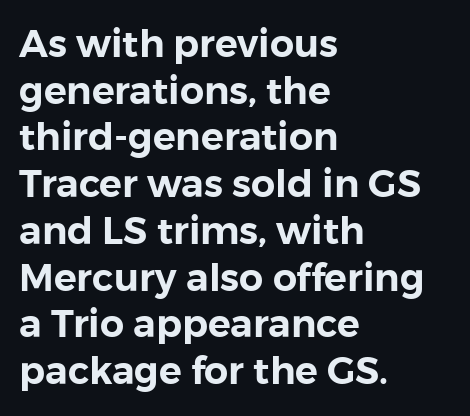
Q: Is the text italic (slanted)? A: No, it is upright.
Q: Is the typeface a serif or a sans-serif typeface? A: Sans-serif.
Q: Is the text underlined? A: No.
Q: How is the paragraph aligned? A: Left-aligned.
Q: Is the spacing between letters normal or unusually wide? A: Normal.
Q: Width (condensed, normal, or wide)? A: Normal.
Q: Stroke contrast? A: Low.
Q: x-height? A: Medium.
Q: Monospaced? A: No.
